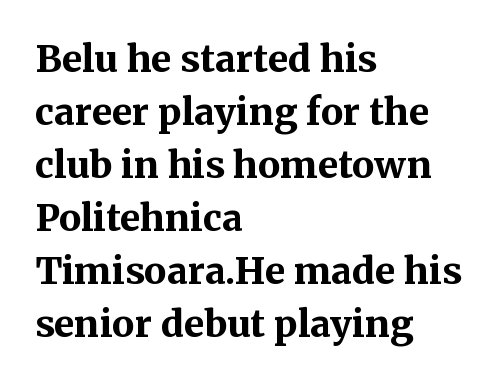
Q: Is the text bold? A: Yes.
Q: Is the text italic (slanted)? A: No, it is upright.
Q: Is the typeface a serif or a sans-serif typeface? A: Serif.
Q: Is the text underlined? A: No.
Q: How is the paragraph aligned? A: Left-aligned.
Q: Is the spacing between letters normal or unusually wide? A: Normal.
Q: Is the spacing between lines tight, normal or loose? A: Normal.
Q: Width (condensed, normal, or wide)? A: Normal.
Q: Stroke contrast? A: Medium.
Q: x-height? A: Medium.
Q: Monospaced? A: No.
